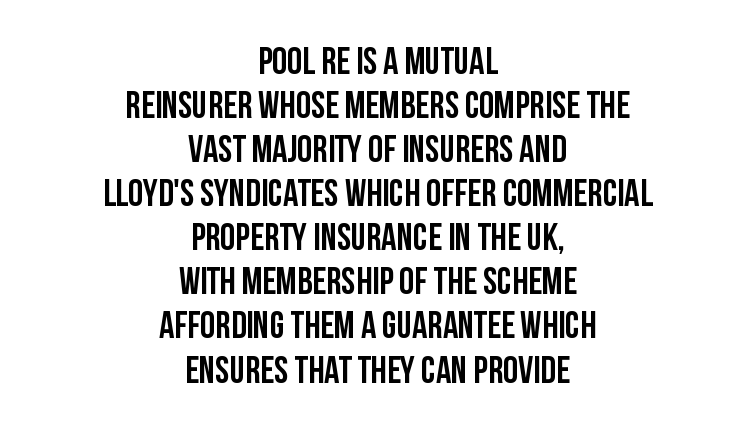
These words are printed bold, with thick strokes throughout. Each line is balanced around a shared central axis. These lines were composed using upright roman letters. Observe the absence of serifs on each vertical stroke in this sample. Each word holds together tightly as a unit, with standard inter-letter gaps. The specimen omits any rule beneath the text block's lines.
